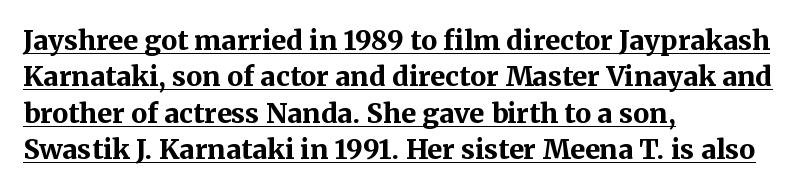
The image shows 27 px bold type, upright; set left-aligned, normal line spacing (1.35x), normal letter spacing, underlined.
